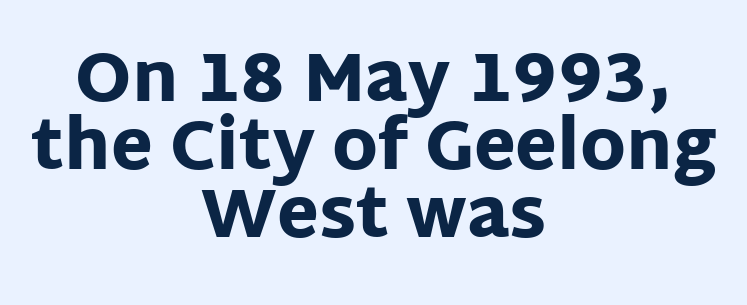
The image shows 68 px heavy sans-serif type, upright; set centered, tight line spacing (1.0x), normal letter spacing, not underlined; low stroke contrast and a large x-height.
